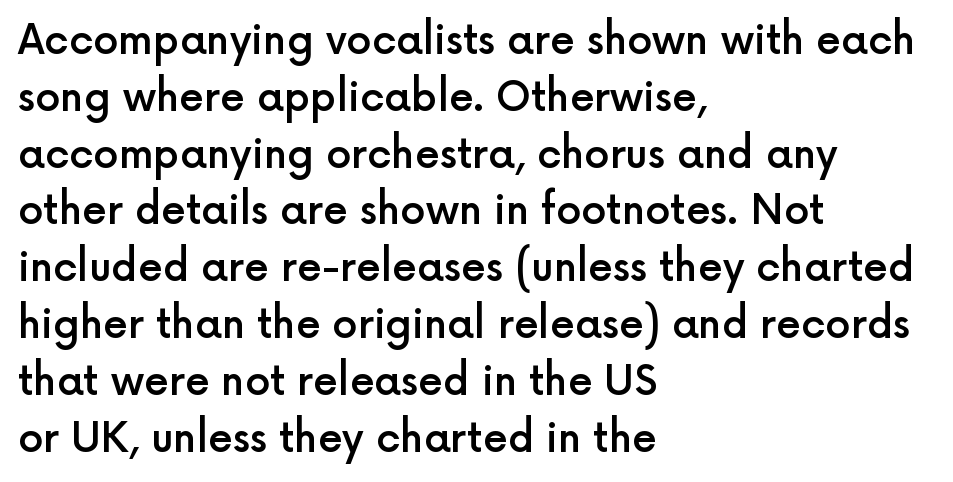
Q: Is the text bold? A: Semi-bold.
Q: Is the text italic (slanted)? A: No, it is upright.
Q: Is the typeface a serif or a sans-serif typeface? A: Sans-serif.
Q: Is the text underlined? A: No.
Q: How is the paragraph aligned? A: Left-aligned.
Q: Is the spacing between letters normal or unusually wide? A: Normal.
Q: Is the spacing between lines tight, normal or loose? A: Normal.
Q: Width (condensed, normal, or wide)? A: Normal.
Q: x-height? A: Medium.
Q: Monospaced? A: No.
